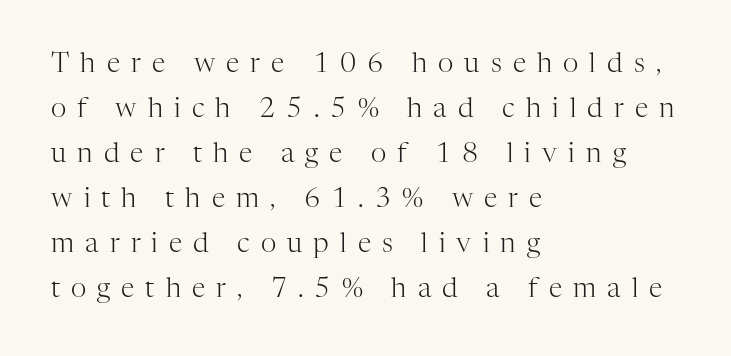
{"italic": "no", "bold": "no", "underline": "no", "align": "left", "line_spacing": "normal", "line_spacing_ratio": 1.67, "letter_spacing": "wide", "letter_spacing_em": 0.41, "glyph_px": 27}
